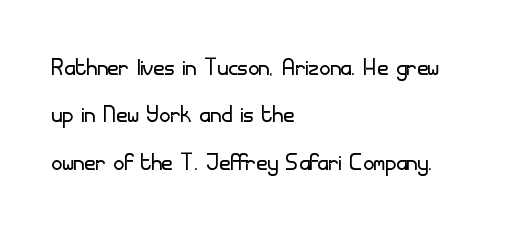
{"serif": "no", "italic": "no", "bold": "no", "weight": "light", "width": "normal", "stroke_contrast": "low", "x_height": "small", "monospaced": "no", "underline": "no", "align": "left", "line_spacing": "normal", "line_spacing_ratio": 1.58, "letter_spacing": "normal", "letter_spacing_em": 0.0, "glyph_px": 30}
